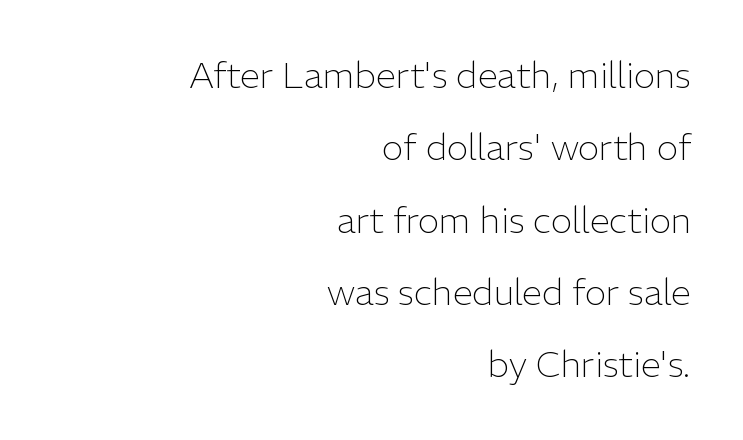
The typeface chosen for these lines omits serifs. Every stem runs plumb, perpendicular to the baseline. Does extra space separate the letters? No, they use regular spacing. The strip under each line holds only bare page. Is the stroke heavy? The answer is a plain regular-or-lighter.
